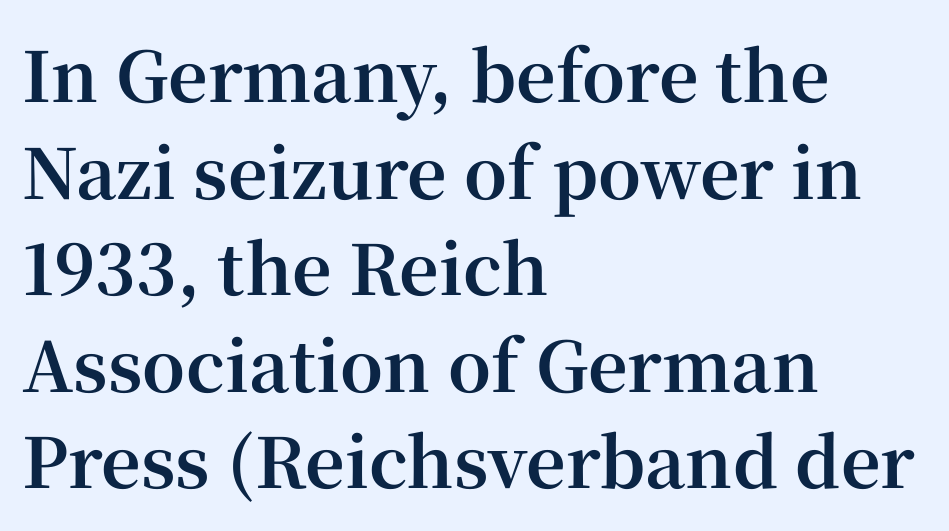
{"serif": "yes", "italic": "no", "bold": "yes", "weight": "bold", "width": "normal", "stroke_contrast": "high", "x_height": "medium", "monospaced": "no", "underline": "no", "align": "left", "line_spacing": "normal", "line_spacing_ratio": 1.4, "letter_spacing": "normal", "letter_spacing_em": 0.0, "glyph_px": 69}
